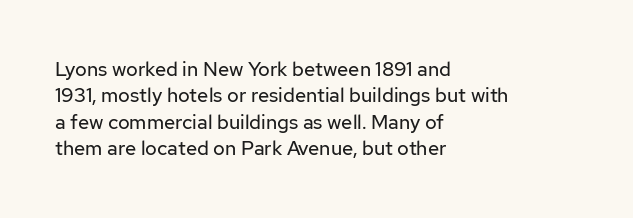
{"italic": "no", "bold": "no", "underline": "no", "align": "left", "line_spacing": "normal", "line_spacing_ratio": 1.32, "letter_spacing": "normal", "letter_spacing_em": 0.0, "glyph_px": 20}
